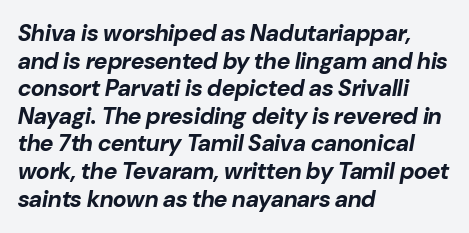
Typeset ragged right — the left edge is the straight one. Quick note: italic. Anything drawn beneath the words? Only blank space. Glyph-to-glyph distance matches everyday printed text.
